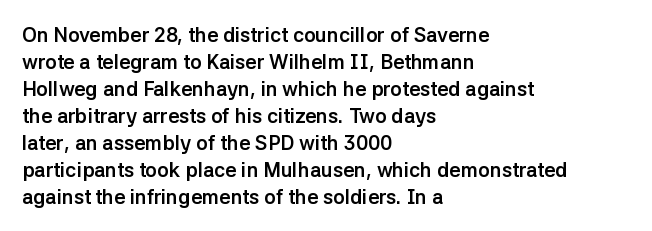
Q: Is the text bold? A: Yes.
Q: Is the text italic (slanted)? A: No, it is upright.
Q: Is the text underlined? A: No.
Q: How is the paragraph aligned? A: Left-aligned.
Q: Is the spacing between letters normal or unusually wide? A: Normal.
Q: Is the spacing between lines tight, normal or loose? A: Normal.
